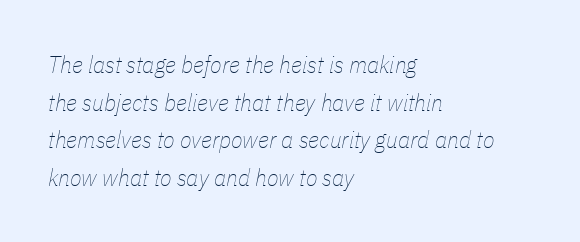
It's the slanting kind of type. The gap between lines stays unmarked. How are the letters spaced? Ordinarily, with no added tracking. No letter is thick-stroked: the sample isn't bold. The lines sit at an ordinary, default distance from one another. The passage is arranged the way most books set body copy — flush left.
